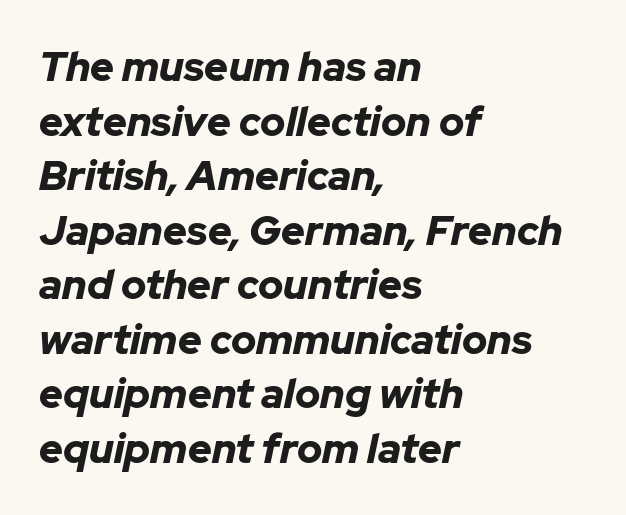
Q: Is the text bold? A: Yes.
Q: Is the text italic (slanted)? A: Yes, it leans right by about 12 degrees.
Q: Is the text underlined? A: No.
Q: How is the paragraph aligned? A: Left-aligned.
Q: Is the spacing between letters normal or unusually wide? A: Normal.
Q: Is the spacing between lines tight, normal or loose? A: Normal.
Q: Width (condensed, normal, or wide)? A: Normal.
Q: Stroke contrast? A: Low.
Q: x-height? A: Medium.
Q: Monospaced? A: No.
